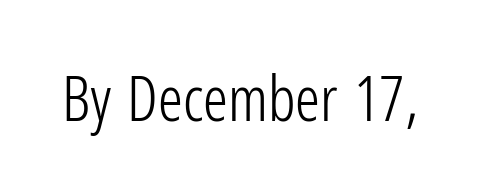
Characters remain perfectly vertical along every line. Caption: face not bold, strokes unweighted. Descender tails drop into unmarked territory. Students, note that the glyphs here touch the page at normal intervals. Each letter keeps its own natural width here, so spacing adapts to shape. Typographically, this falls in the sans-serif category.
